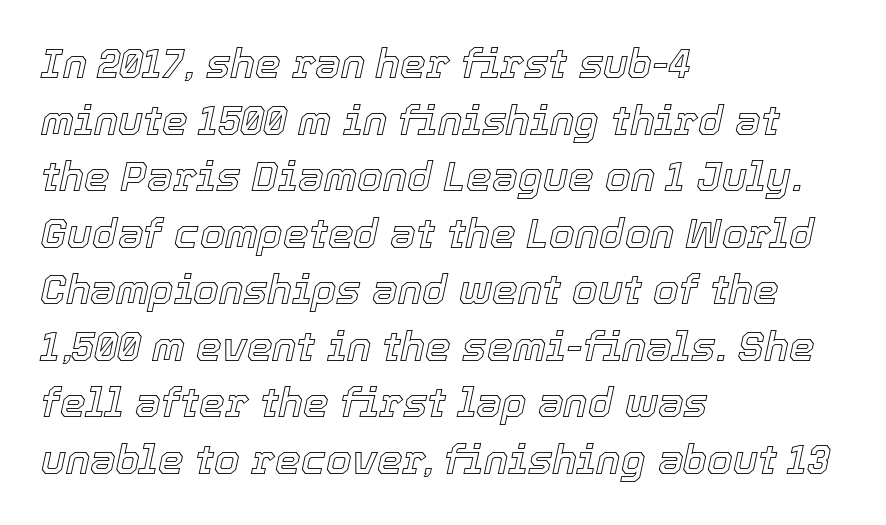
The image shows 41 px text type, italic (leaning right); set left-aligned, normal line spacing (1.38x), normal letter spacing, not underlined; a medium x-height.
